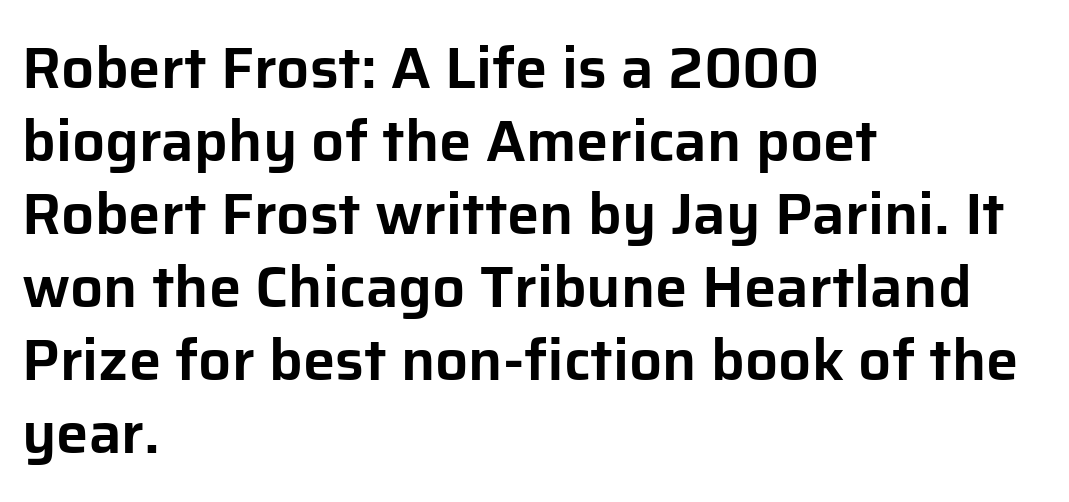
The glyphs are unaccompanied by any horizontal stroke below them. The rendering uses natural spacing where letterforms have individual widths. In terms of letterform style, serifs are entirely absent. Tall strokes in this sample are plumb rather than angled. You could call the tracking neutral — neither tight nor loose. Compared with typical paragraphs, the rows here are spaced about the same.
